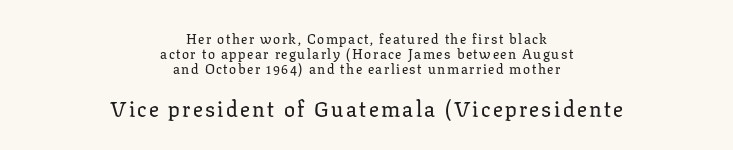
Q: Is the text italic (slanted)? A: No, it is upright.
Q: Is the text underlined? A: No.
Q: How is the paragraph aligned? A: Centered.
Q: Is the spacing between lines tight, normal or loose? A: Tight.
Q: Which block of text is set in a larger size, the first (top) or the second (bottom)? A: The second (bottom) one.
